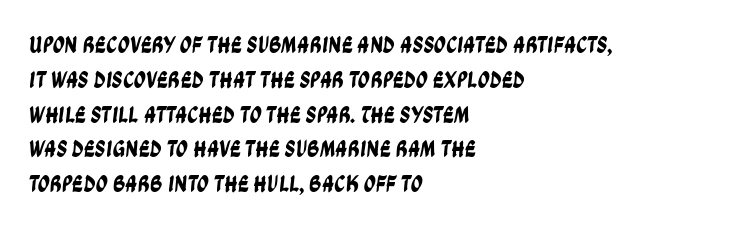
{"underline": "no", "align": "left", "line_spacing": "normal", "line_spacing_ratio": 1.45, "letter_spacing": "normal", "letter_spacing_em": 0.0, "glyph_px": 24}
